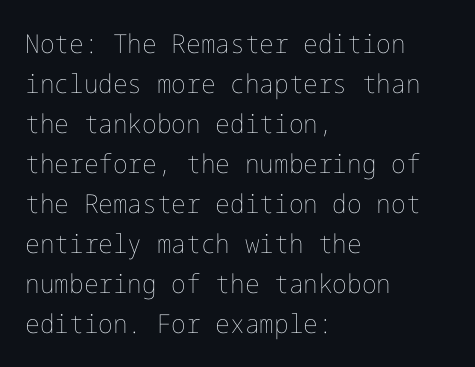
{"italic": "no", "bold": "no", "underline": "no", "align": "left", "line_spacing": "normal", "line_spacing_ratio": 1.54, "letter_spacing": "normal", "letter_spacing_em": 0.0, "glyph_px": 26}
